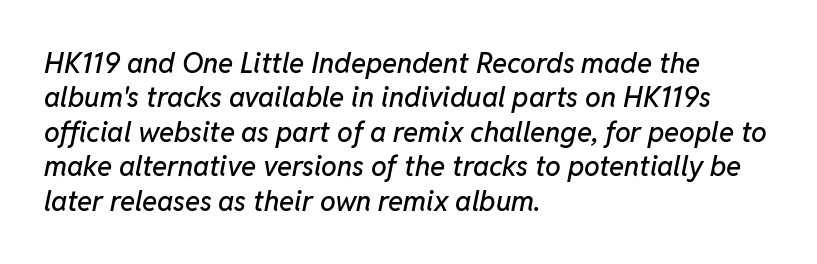
Q: Is the text italic (slanted)? A: Yes, it leans right by about 11 degrees.
Q: Is the text underlined? A: No.
Q: How is the paragraph aligned? A: Left-aligned.
Q: Is the spacing between letters normal or unusually wide? A: Normal.
Q: Width (condensed, normal, or wide)? A: Normal.
Q: Stroke contrast? A: Low.
Q: x-height? A: Medium.
Q: Monospaced? A: No.
